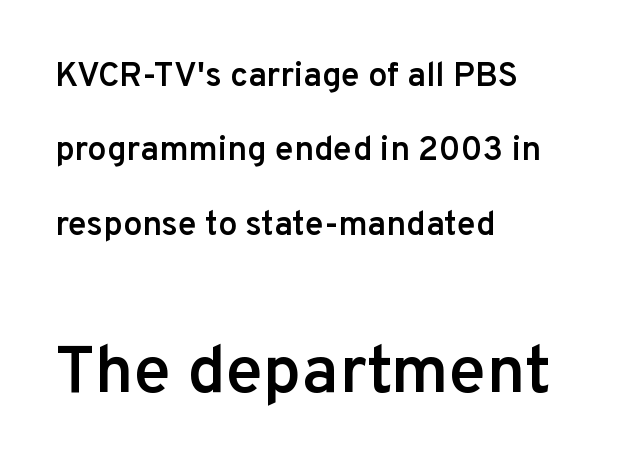
The image shows 67 px semibold sans-serif type, upright; set left-aligned, loose line spacing (2.19x), normal letter spacing, not underlined; the second (bottom) block is 1.97x larger; low stroke contrast and a medium x-height.
